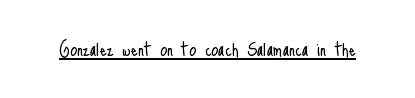
{"italic": "no", "bold": "no", "underline": "yes", "letter_spacing": "normal", "letter_spacing_em": 0.0, "glyph_px": 22}
